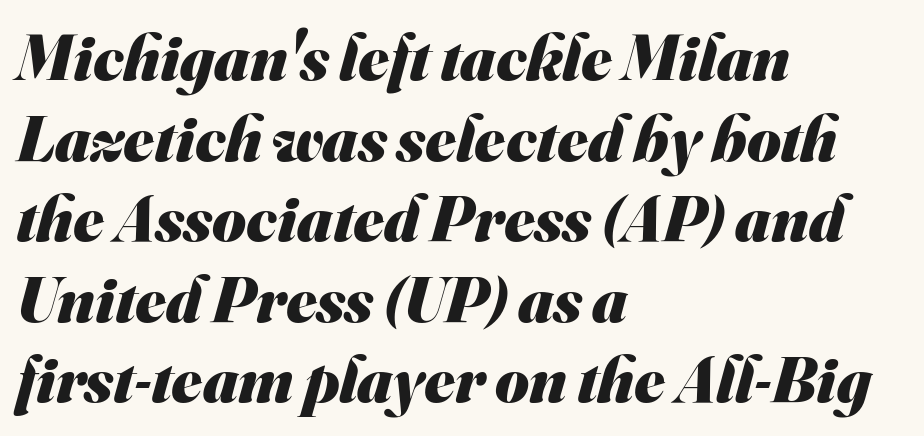
The letters advance in unequal steps, a hallmark of proportional type. The gap between lines stays unmarked. Nope, no serifs anywhere on these letters. What stands out about the letter spacing? Nothing — it is the standard amount. Where is the straight margin? On the left. Each glyph is drawn with heavy, bold strokes.
